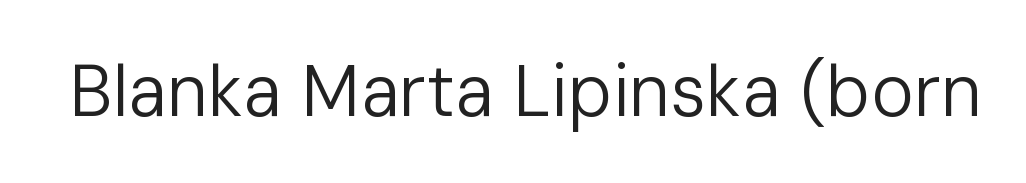
Q: Is the text bold? A: No.
Q: Is the text italic (slanted)? A: No, it is upright.
Q: Is the typeface a serif or a sans-serif typeface? A: Sans-serif.
Q: Is the text underlined? A: No.
Q: Is the spacing between letters normal or unusually wide? A: Normal.
Q: Width (condensed, normal, or wide)? A: Normal.
Q: Stroke contrast? A: Low.
Q: x-height? A: Medium.
Q: Monospaced? A: No.
